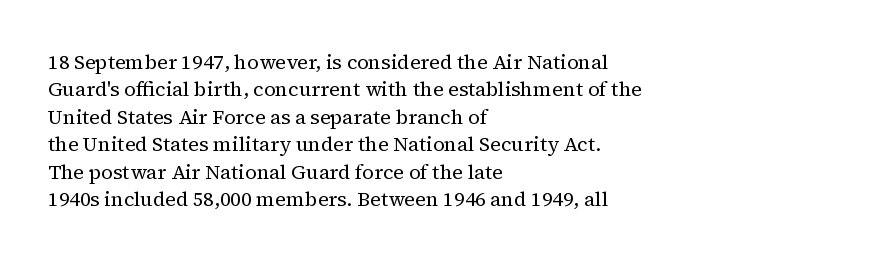
Caption: standard tracking, unaltered. Alignment: flush left. Line spacing here is normal. Weight: not bold — regular or lighter.
